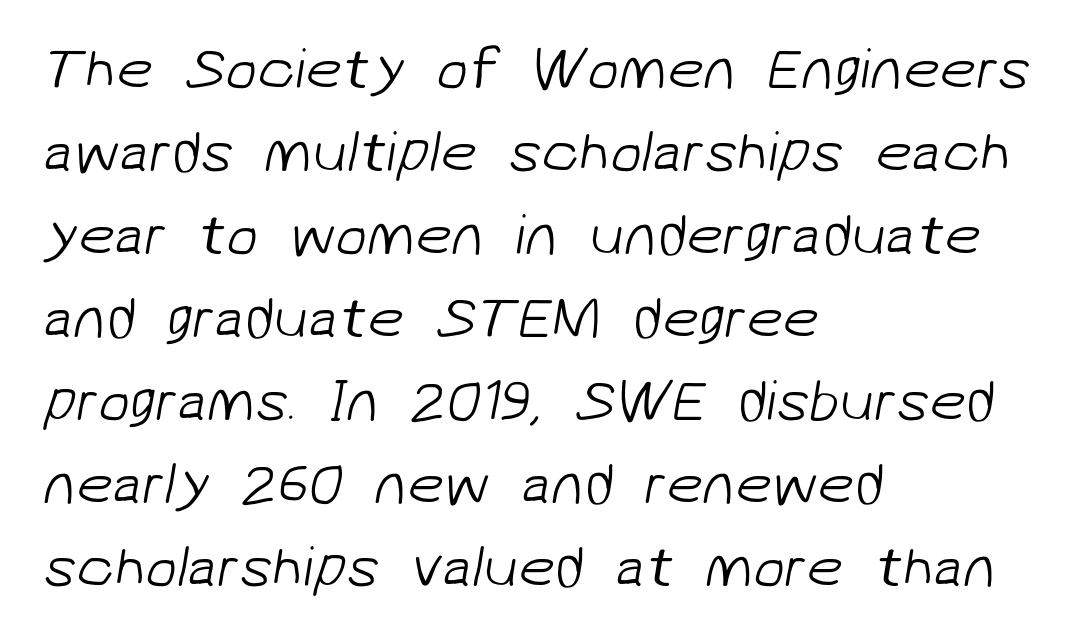
The image shows 58 px light sans-serif type; set left-aligned, normal line spacing (1.43x), normal letter spacing, not underlined; low stroke contrast and a medium x-height.
